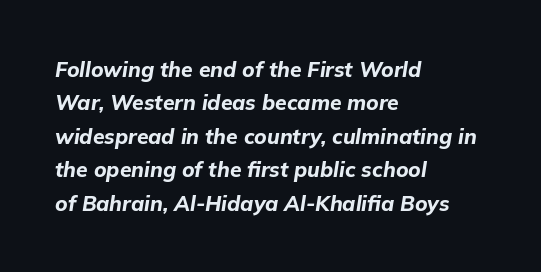
The image shows 21 px bold type, italic (leaning right); set left-aligned, normal line spacing (1.59x), normal letter spacing, not underlined.
